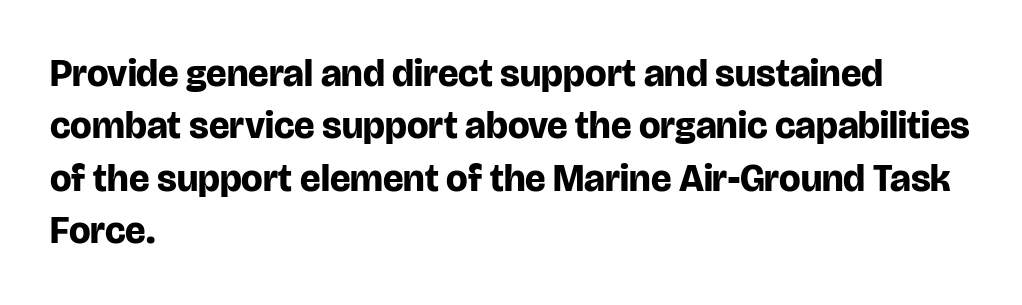
{"serif": "no", "italic": "no", "bold": "yes", "weight": "bold", "width": "normal", "stroke_contrast": "low", "x_height": "large", "monospaced": "no", "underline": "no", "align": "left", "line_spacing": "normal", "line_spacing_ratio": 1.38, "letter_spacing": "normal", "letter_spacing_em": 0.0, "glyph_px": 38}
